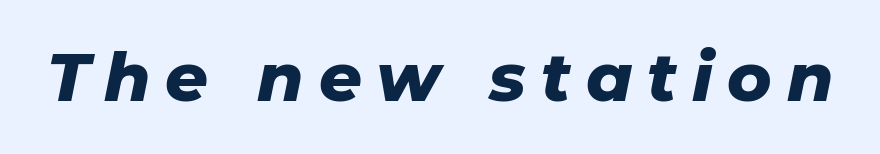
The face used here is proportionally spaced, like ordinary book or web type. The tracking reads as deliberately expanded to a designer's eye. Students, this is bold: see how much ink each stroke carries. The font's italic variant was chosen for this text. The baseline area is clear.
